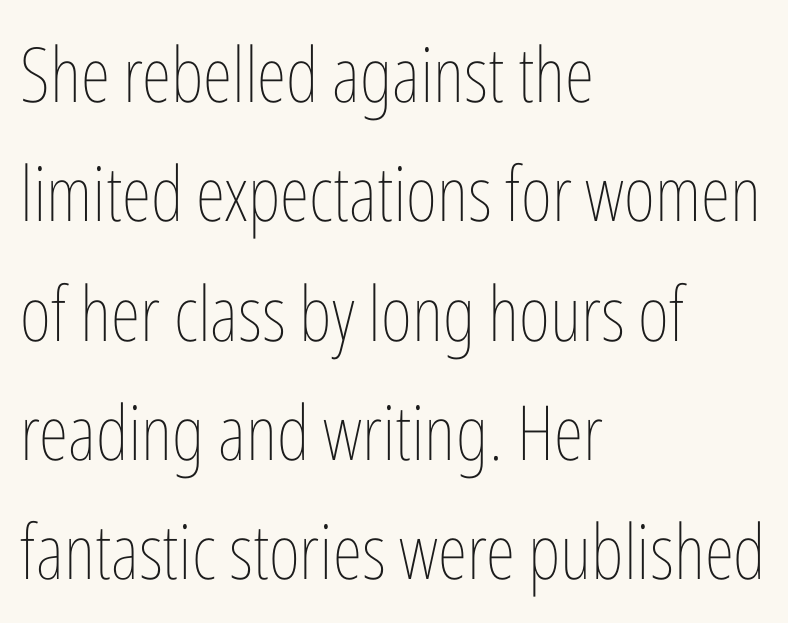
The letters advance in unequal steps, a hallmark of proportional type. Tall strokes in this sample are plumb rather than angled. Inter-character spacing is left at the font's built-in metrics. The lines in this sample share a left origin and differ only in where they stop.
